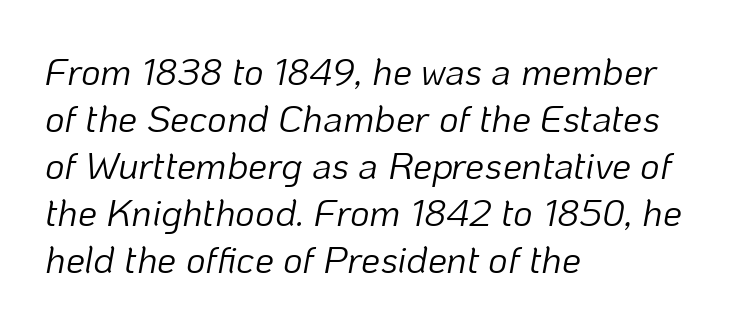
The font's italic variant was chosen for this text. You could not count columns in this text — the font is proportionally spaced. Layout note: lines flush left. How are the letters spaced? Ordinarily, with no added tracking.
